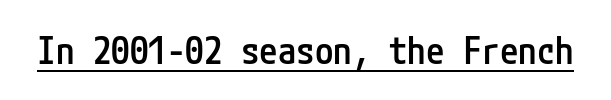
{"serif": "no", "italic": "no", "bold": "semi", "weight": "semibold", "width": "condensed", "stroke_contrast": "low", "x_height": "medium", "underline": "yes", "letter_spacing": "normal", "letter_spacing_em": 0.0, "glyph_px": 37}
